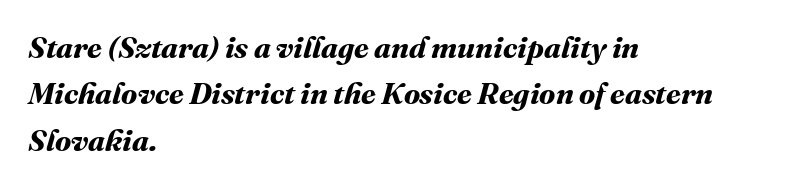
{"bold": "yes", "weight": "bold", "width": "normal", "stroke_contrast": "medium", "x_height": "medium", "monospaced": "no", "underline": "no", "align": "left", "line_spacing": "normal", "line_spacing_ratio": 1.55, "letter_spacing": "normal", "letter_spacing_em": 0.0, "glyph_px": 30}
